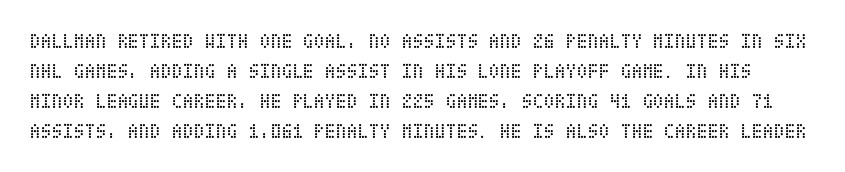
The image shows 20 px text type, upright; set normal line spacing (1.5x), normal letter spacing, not underlined.
